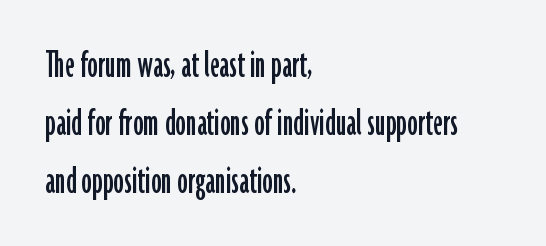
{"serif": "no", "italic": "no", "width": "condensed", "stroke_contrast": "low", "x_height": "medium", "monospaced": "no", "underline": "no", "align": "left", "line_spacing": "normal", "line_spacing_ratio": 1.38, "letter_spacing": "normal", "letter_spacing_em": 0.0, "glyph_px": 42}
